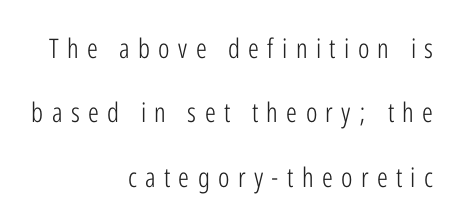
The image shows 27 px text type, upright; set right-aligned, loose line spacing (2.38x), unusually wide letter spacing (+0.31 em), not underlined.
